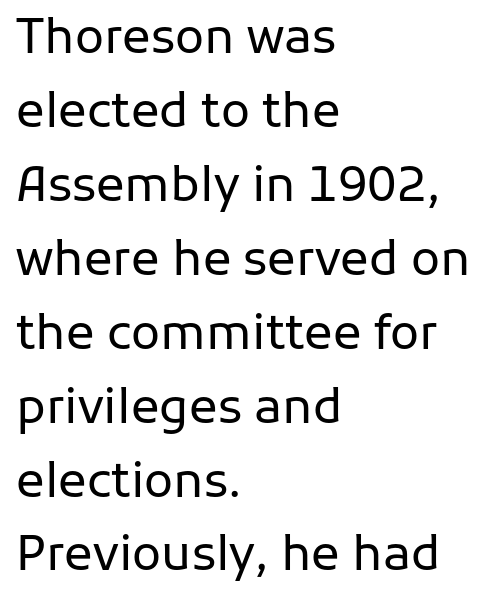
The tracking reads as untouched default to a designer's eye. Notice how descenders clear the ascenders below comfortably — that's standard leading. Upright lettering throughout. Line starts are locked; line ends wander. Serif or sans? Sans — the stroke terminals are bare. Bare-footed words on every line.
